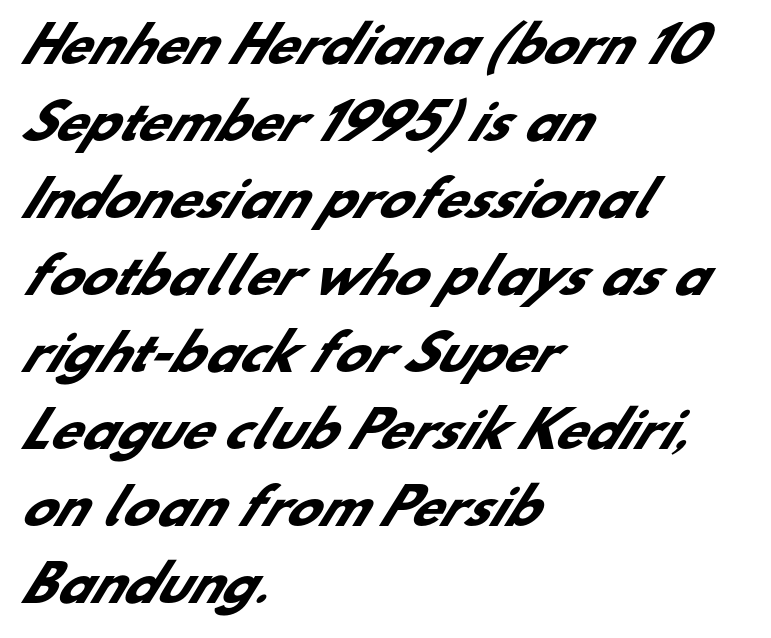
The image shows 49 px heavy sans-serif type; set left-aligned, normal line spacing (1.57x), normal letter spacing, not underlined; low stroke contrast and a small x-height.
